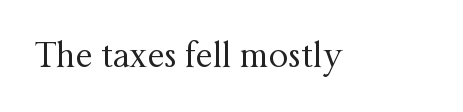
Think of a printed novel: that variable character pitch is what you see here. Classification — serif. Italic: no, the glyphs are upright roman. The weight tops out at a normal text grade. The strip under each line holds only bare page.
